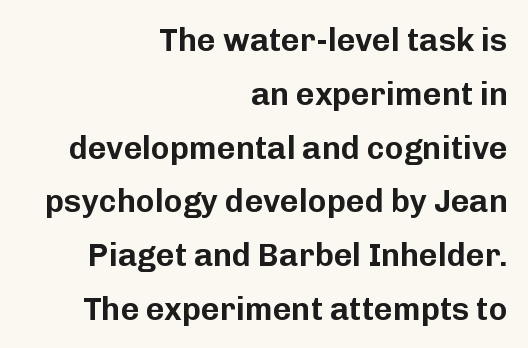
The image shows 32 px sans-serif type, upright; set right-aligned, normal line spacing (1.68x), normal letter spacing, not underlined; low stroke contrast and a medium x-height.
